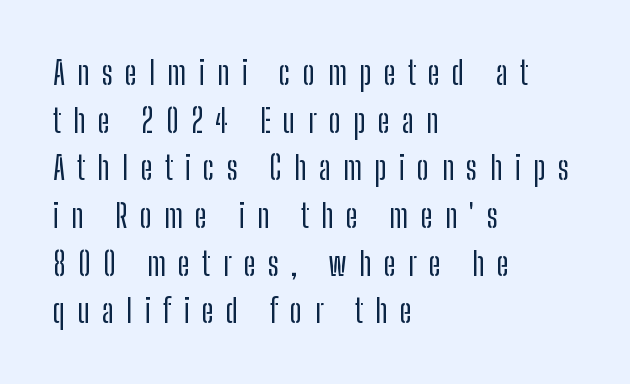
Note the varied advance widths — an 'i' is clearly narrower than an 'm'. The font family rendered here belongs to the sans-serif group. Teacher's note: observe the even left margin — that is flush-left alignment. Descenders hang freely into open space.
